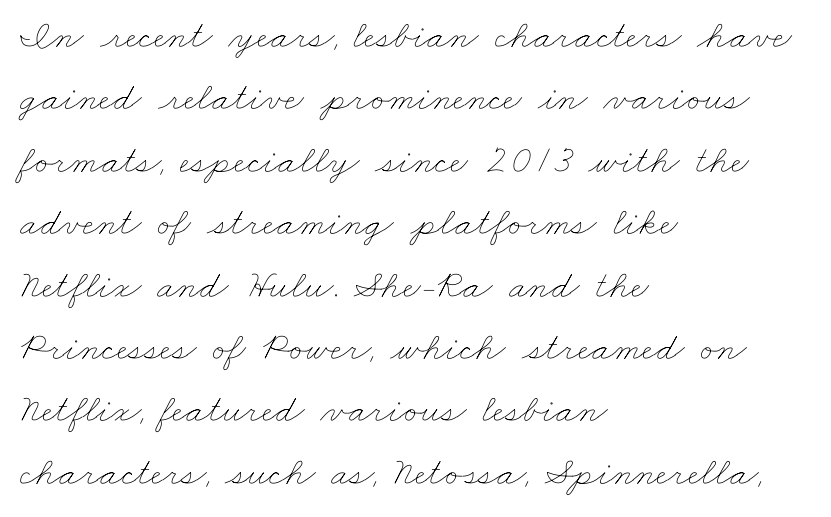
{"bold": "no", "weight": "thin", "width": "wide", "stroke_contrast": "low", "x_height": "small", "monospaced": "no", "underline": "no", "align": "left", "line_spacing": "normal", "line_spacing_ratio": 1.56, "letter_spacing": "normal", "letter_spacing_em": 0.0, "glyph_px": 40}
